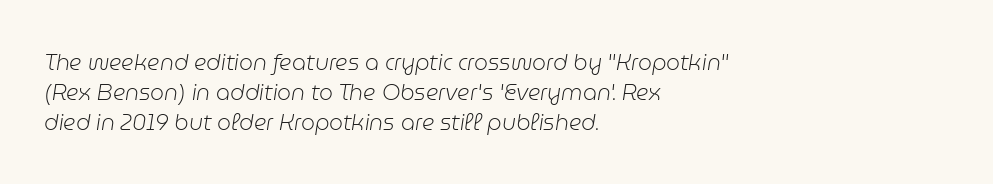
Q: Is the text bold? A: No.
Q: Is the text italic (slanted)? A: Yes, it leans right by about 9 degrees.
Q: Is the text underlined? A: No.
Q: How is the paragraph aligned? A: Left-aligned.
Q: Is the spacing between letters normal or unusually wide? A: Normal.
Q: Is the spacing between lines tight, normal or loose? A: Normal.
